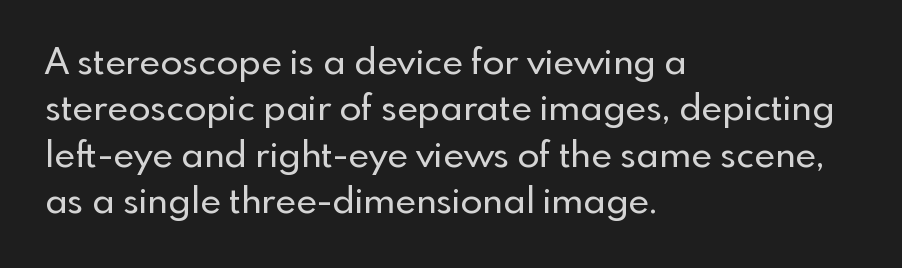
{"serif": "no", "italic": "no", "width": "normal", "x_height": "small", "monospaced": "no", "underline": "no", "align": "left", "line_spacing": "normal", "line_spacing_ratio": 1.29, "letter_spacing": "normal", "letter_spacing_em": 0.0, "glyph_px": 36}
